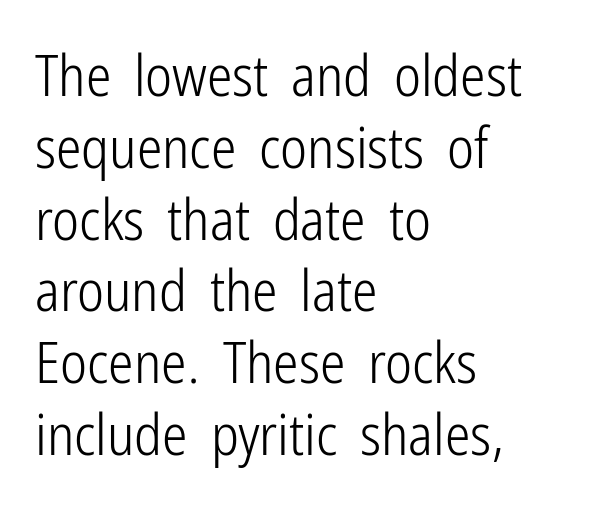
The characters display no serif detailing; their extremities are plain. If you measured baseline to baseline, you'd find a middling distance. The weight tops out at a normal text grade. Varying glyph widths throughout — classic text-font behaviour. Just letters on the line, the space beneath them empty.
